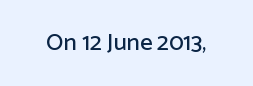
Q: Is the text italic (slanted)? A: No, it is upright.
Q: Is the text underlined? A: No.
Q: Is the spacing between letters normal or unusually wide? A: Normal.
